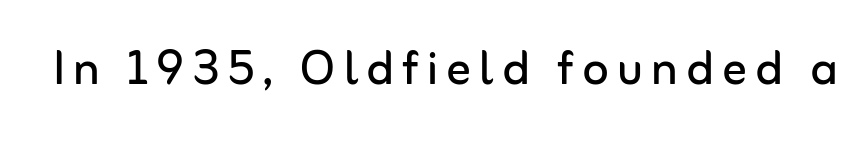
You could not count columns in this text — the font is proportionally spaced. Each letter's strokes conclude bluntly, with no projecting serifs. Words float on clear page, feet unadorned. The characters are drawn with everyday or finer stroke widths.
